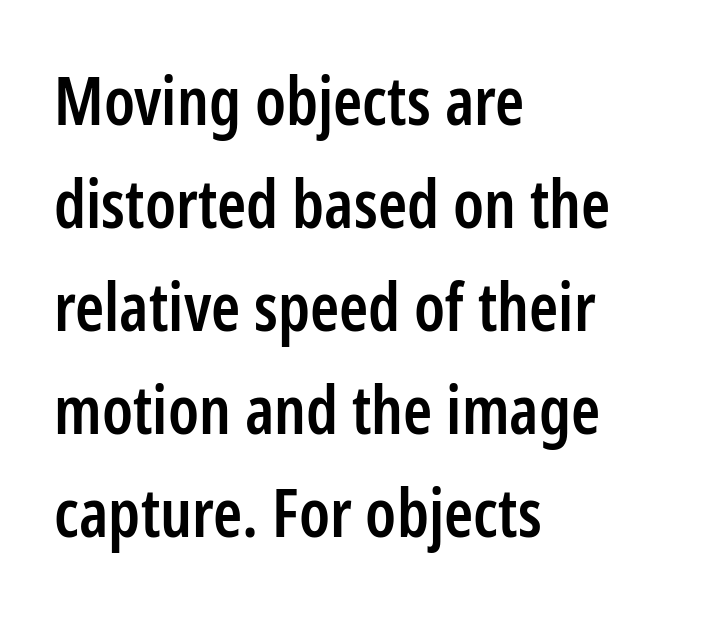
Spacing verdict: proportional, widths tailored to each character. Stems and bowls a touch heavier than normal — semibold. This sample keeps an unexceptional amount of space between lines. Which margin do the lines hug? The left one — the right edge is uneven. The rendering shows plain stroke endings on the letterforms — a sans-serif design.
